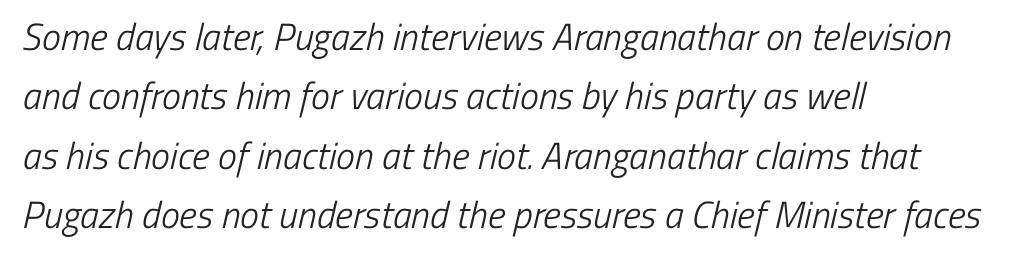
The image shows 38 px light, condensed sans-serif type; set left-aligned, normal line spacing (1.56x), normal letter spacing, not underlined; low stroke contrast and a medium x-height.
